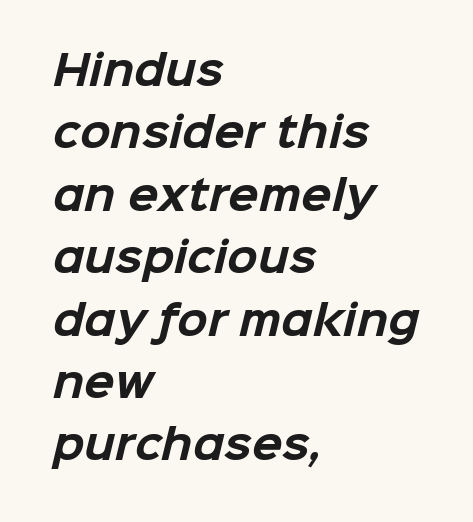
{"serif": "no", "bold": "yes", "weight": "bold", "width": "normal", "stroke_contrast": "low", "x_height": "medium", "monospaced": "no", "underline": "no", "align": "left", "line_spacing": "normal", "line_spacing_ratio": 1.56, "letter_spacing": "normal", "letter_spacing_em": 0.0, "glyph_px": 40}
